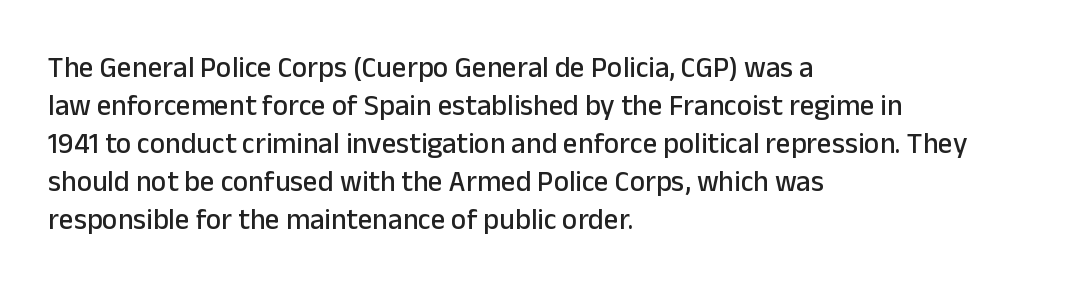
Q: Is the text italic (slanted)? A: No, it is upright.
Q: Is the typeface a serif or a sans-serif typeface? A: Sans-serif.
Q: Is the text underlined? A: No.
Q: How is the paragraph aligned? A: Left-aligned.
Q: Is the spacing between letters normal or unusually wide? A: Normal.
Q: Is the spacing between lines tight, normal or loose? A: Normal.
Q: Width (condensed, normal, or wide)? A: Normal.
Q: Stroke contrast? A: Low.
Q: x-height? A: Medium.
Q: Monospaced? A: No.
